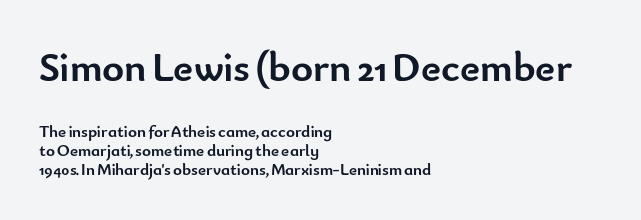
Q: Is the text bold? A: Yes.
Q: Is the text italic (slanted)? A: No, it is upright.
Q: Is the typeface a serif or a sans-serif typeface? A: Sans-serif.
Q: Is the text underlined? A: No.
Q: How is the paragraph aligned? A: Left-aligned.
Q: Is the spacing between letters normal or unusually wide? A: Normal.
Q: Is the spacing between lines tight, normal or loose? A: Tight.
Q: Which block of text is set in a larger size, the first (top) or the second (bottom)? A: The first (top) one.
Q: Width (condensed, normal, or wide)? A: Normal.
Q: Stroke contrast? A: Low.
Q: x-height? A: Small.
Q: Monospaced? A: No.
